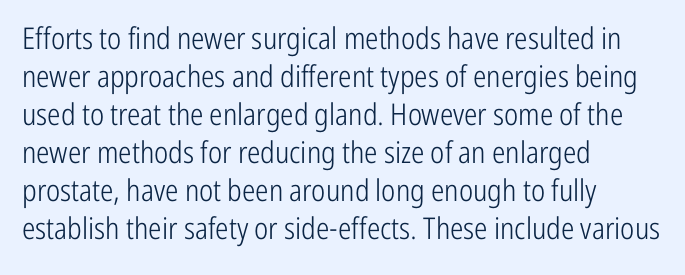
The image shows 30 px light, condensed sans-serif type, upright; set left-aligned, normal line spacing (1.27x), normal letter spacing, not underlined; low stroke contrast and a medium x-height.
